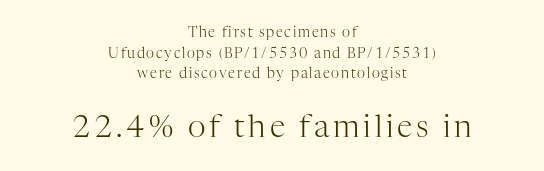
The face used here is proportionally spaced, like ordinary book or web type. The rendering uses a moderate line-height, typical for paragraphs. Stroke mass is kept to a normal reading level or below. The following chunk of copy outweighs the initial chunk in type size. Yep, those are serifs on the letters. Has an underline been added? It has not.
